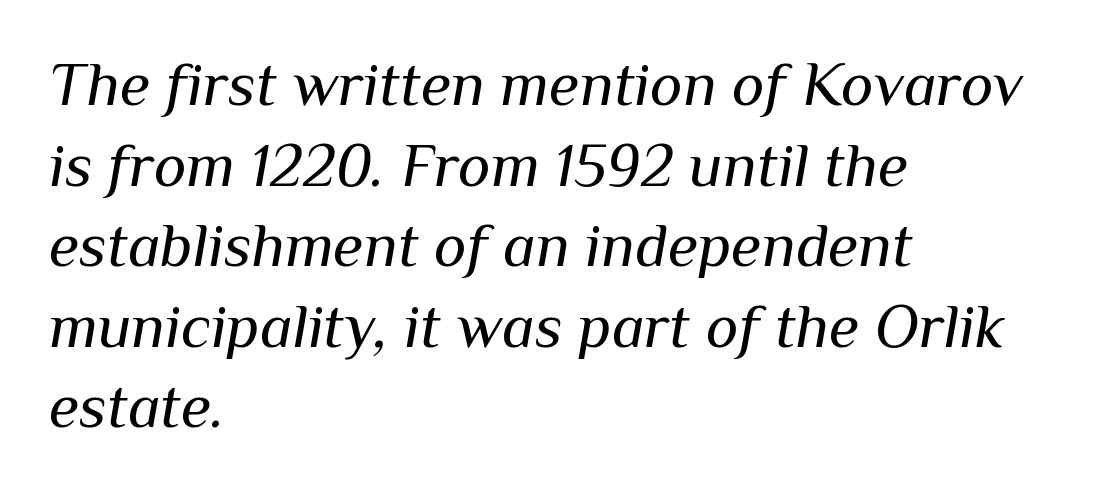
Q: Is the text bold? A: No.
Q: Is the text italic (slanted)? A: Yes, it leans right by about 10 degrees.
Q: Is the text underlined? A: No.
Q: How is the paragraph aligned? A: Left-aligned.
Q: Is the spacing between letters normal or unusually wide? A: Normal.
Q: Is the spacing between lines tight, normal or loose? A: Normal.
Q: Width (condensed, normal, or wide)? A: Normal.
Q: Stroke contrast? A: Medium.
Q: x-height? A: Medium.
Q: Monospaced? A: No.
